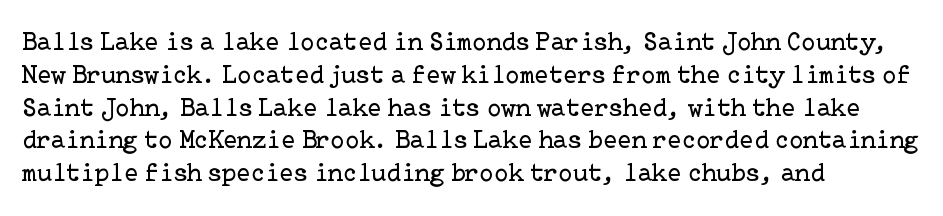
Q: Is the text bold? A: No.
Q: Is the text italic (slanted)? A: No, it is upright.
Q: Is the text underlined? A: No.
Q: How is the paragraph aligned? A: Left-aligned.
Q: Is the spacing between letters normal or unusually wide? A: Normal.
Q: Is the spacing between lines tight, normal or loose? A: Normal.
